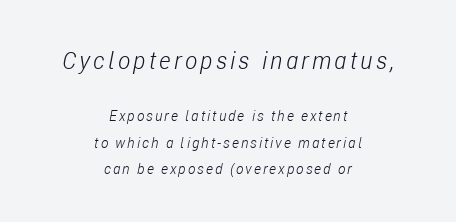
The image shows 23 px text type, italic (leaning right); set centered, loose line spacing (1.9x), not underlined; the first (top) block is 1.64x larger.
